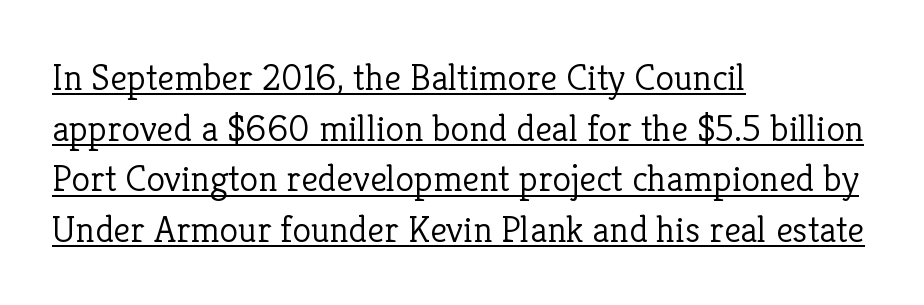
{"serif": "yes", "italic": "no", "bold": "no", "weight": "light", "width": "normal", "stroke_contrast": "low", "x_height": "medium", "monospaced": "no", "underline": "yes", "align": "left", "line_spacing": "normal", "line_spacing_ratio": 1.33, "letter_spacing": "normal", "letter_spacing_em": 0.0, "glyph_px": 38}
